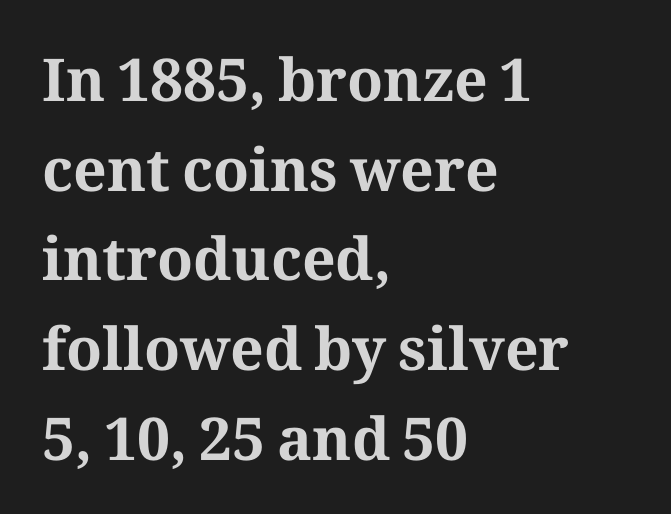
Descenders hang freely into open space. Set as a true bold cut, around the 700 mark. Do the characters align in a grid? No, the font is proportional. The text block is weighted toward the left margin, trailing off unevenly rightward.
